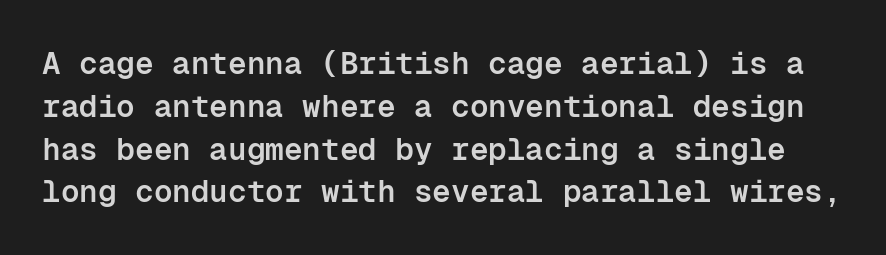
{"serif": "no", "italic": "no", "bold": "semi", "weight": "semibold", "width": "normal", "stroke_contrast": "low", "x_height": "medium", "monospaced": "yes", "underline": "no", "line_spacing": "normal", "line_spacing_ratio": 1.38, "letter_spacing": "normal", "letter_spacing_em": 0.0, "glyph_px": 31}
